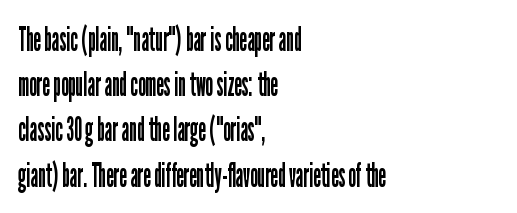
Only glyphs here, with clear space below each row. Vertically, the passage feels balanced, rows spaced as you'd expect. Each word holds together tightly as a unit, with standard inter-letter gaps. I'd call this a sans setting — the letters go barefoot.
